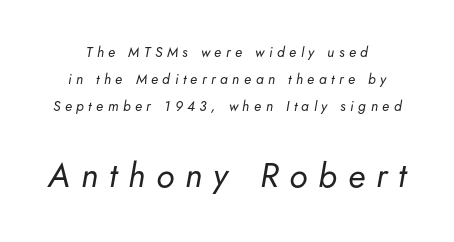
Q: Is the text bold? A: No.
Q: Is the text italic (slanted)? A: Yes, it leans right by about 5 degrees.
Q: Is the text underlined? A: No.
Q: Is the spacing between letters normal or unusually wide? A: Unusually wide.
Q: Is the spacing between lines tight, normal or loose? A: Loose.
Q: Which block of text is set in a larger size, the first (top) or the second (bottom)? A: The second (bottom) one.
Q: Width (condensed, normal, or wide)? A: Normal.
Q: Stroke contrast? A: Low.
Q: x-height? A: Small.
Q: Monospaced? A: No.
